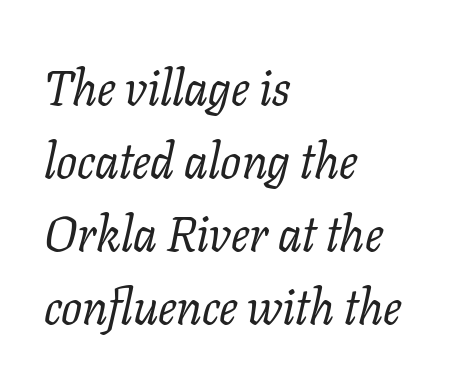
Q: Is the text bold? A: No.
Q: Is the text italic (slanted)? A: Yes, it leans right by about 11 degrees.
Q: Is the typeface a serif or a sans-serif typeface? A: Serif.
Q: Is the text underlined? A: No.
Q: How is the paragraph aligned? A: Left-aligned.
Q: Is the spacing between letters normal or unusually wide? A: Normal.
Q: Is the spacing between lines tight, normal or loose? A: Normal.
Q: Width (condensed, normal, or wide)? A: Normal.
Q: Stroke contrast? A: Low.
Q: x-height? A: Medium.
Q: Monospaced? A: No.
